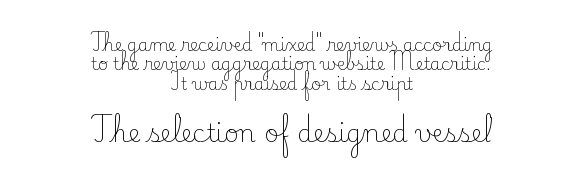
Q: Is the text bold? A: No.
Q: Is the text italic (slanted)? A: No, it is upright.
Q: Is the text underlined? A: No.
Q: How is the paragraph aligned? A: Centered.
Q: Is the spacing between letters normal or unusually wide? A: Normal.
Q: Is the spacing between lines tight, normal or loose? A: Tight.
Q: Which block of text is set in a larger size, the first (top) or the second (bottom)? A: The second (bottom) one.
